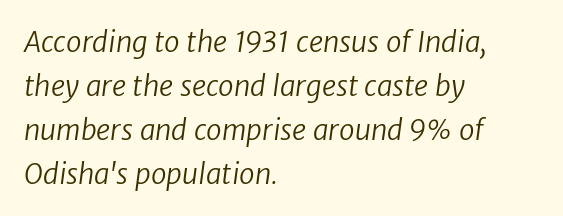
The passage shown stacks its lines at a standard gap. In CSS terms this would be text-align: left. The foot of each line stays bare and open. You can tell from the bare stems that sans-serif type was used. Honestly, the letter spacing is just normal — you wouldn't notice it.
